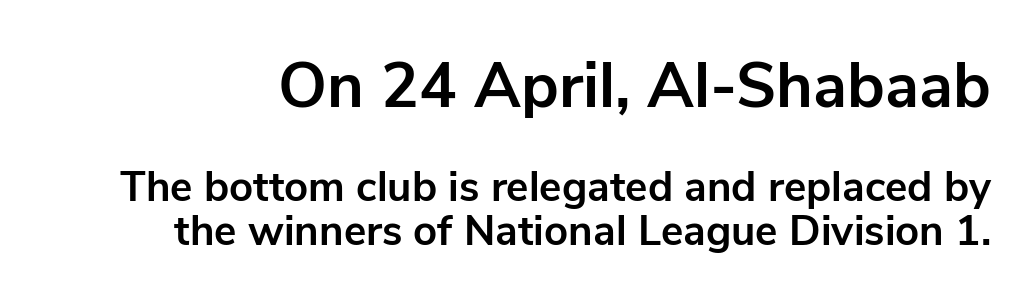
Q: Is the text bold? A: Yes.
Q: Is the text italic (slanted)? A: No, it is upright.
Q: Is the typeface a serif or a sans-serif typeface? A: Sans-serif.
Q: Is the text underlined? A: No.
Q: Is the spacing between letters normal or unusually wide? A: Normal.
Q: Is the spacing between lines tight, normal or loose? A: Tight.
Q: Which block of text is set in a larger size, the first (top) or the second (bottom)? A: The first (top) one.
Q: Width (condensed, normal, or wide)? A: Normal.
Q: Stroke contrast? A: Low.
Q: x-height? A: Medium.
Q: Monospaced? A: No.
